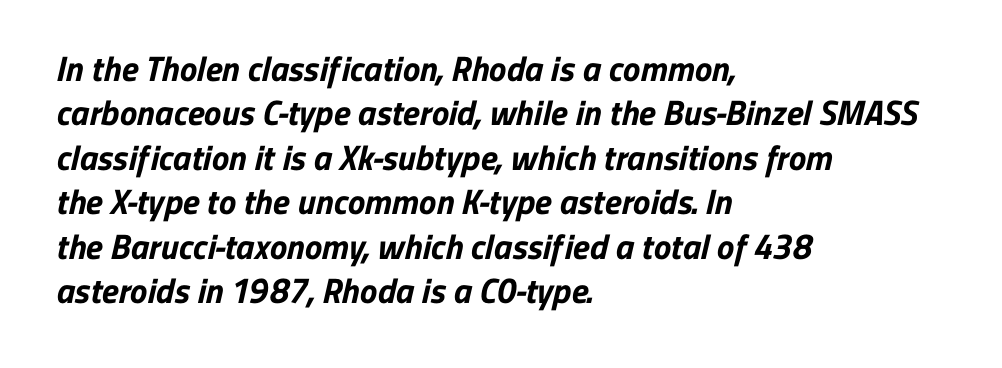
The image shows 35 px bold sans-serif type; set left-aligned, normal line spacing (1.27x), normal letter spacing, not underlined; low stroke contrast and a medium x-height.
